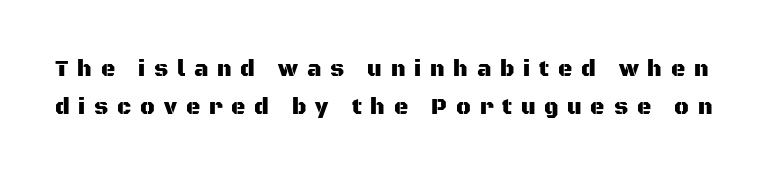
The area under the type is left untouched. Vertical strokes here are truly vertical. The passage shown has open, widely tracked lettering throughout.
